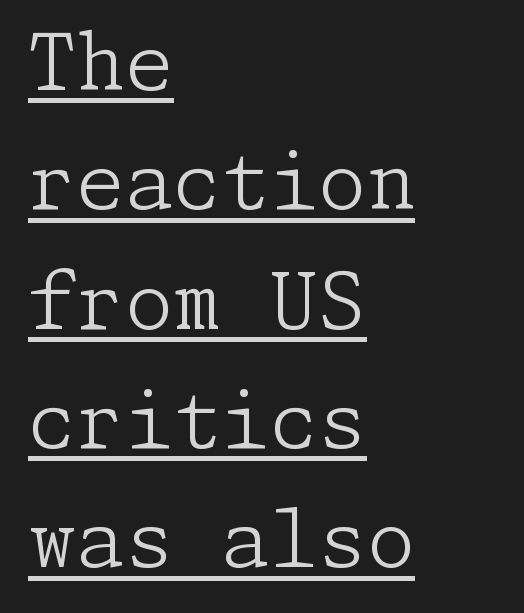
The strokes are not fattened; the text isn't bold. The glyphs are accompanied by a horizontal stroke just below them. Look at the tracking — it's just the regular setting, nothing added. Quick note: not italic, upright.
